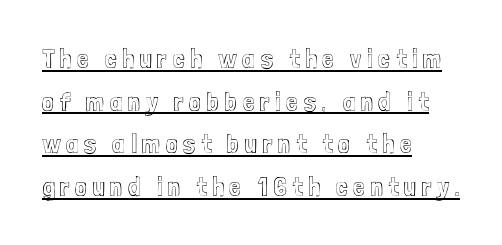
One glance says typical: line gaps are just what's usual. Ascenders rise straight up at ninety degrees. All the whitespace from short lines collects on the right. The passage shown has open, widely tracked lettering throughout. Compared with undecorated copy, this sample adds a rule below the words.
